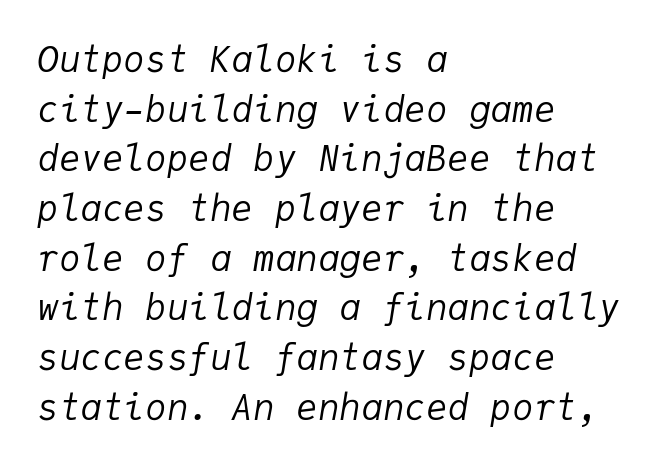
The image shows 36 px regular-weight type, italic (leaning right), monospaced; set left-aligned, normal line spacing (1.38x), normal letter spacing, not underlined; low stroke contrast and a medium x-height.
